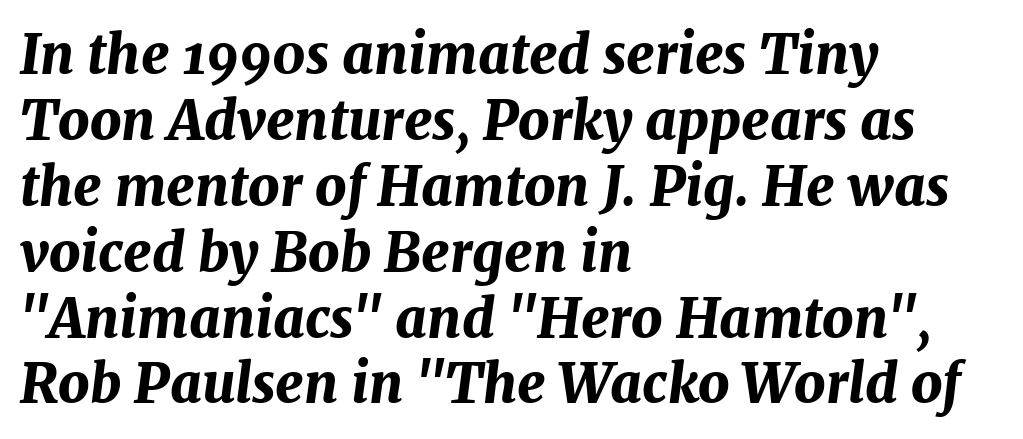
The image shows 54 px bold type, italic (leaning right); set left-aligned, line spacing 1.22x, normal letter spacing, not underlined; medium stroke contrast and a medium x-height.
